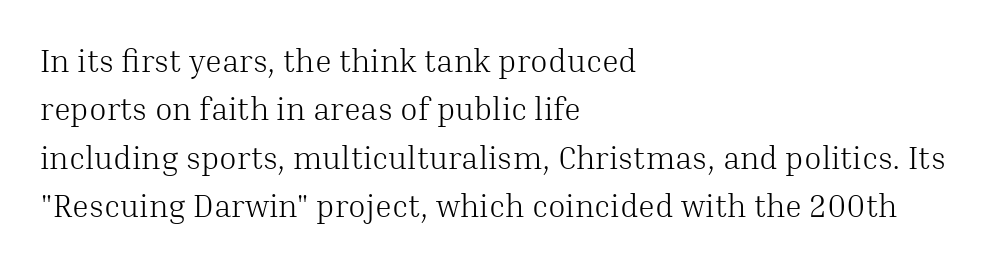
{"serif": "yes", "italic": "no", "bold": "no", "weight": "light", "width": "normal", "stroke_contrast": "medium", "x_height": "medium", "monospaced": "no", "underline": "no", "align": "left", "line_spacing": "normal", "line_spacing_ratio": 1.51, "letter_spacing": "normal", "letter_spacing_em": 0.0, "glyph_px": 32}
